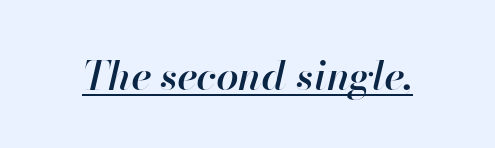
The image shows 40 px semibold type, italic (leaning right); set normal letter spacing, underlined; high stroke contrast and a small x-height.
